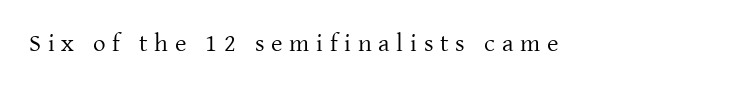
{"italic": "no", "bold": "no", "underline": "no", "letter_spacing": "wide", "letter_spacing_em": 0.27, "glyph_px": 25}
